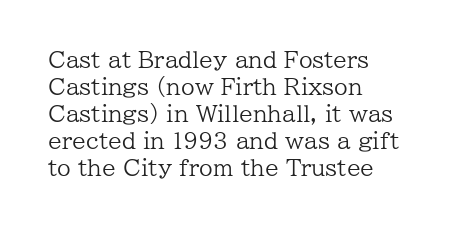
{"italic": "no", "bold": "no", "underline": "no", "align": "left", "line_spacing_ratio": 1.23, "letter_spacing": "normal", "letter_spacing_em": 0.0, "glyph_px": 22}
